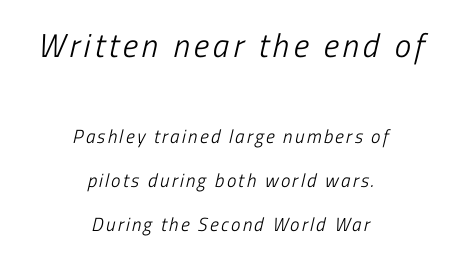
Vertically, the passage feels expansive, rows floating well apart. Character widths vary here, with narrow letters taking less room than wide ones. Clear beneath every line of the passage. The face looks like a standard text weight, possibly lighter. Notice how the stems are inclined rather than vertical — that's the hallmark of italics. Horizontal alignment here is central, giving a formal, balanced look.
